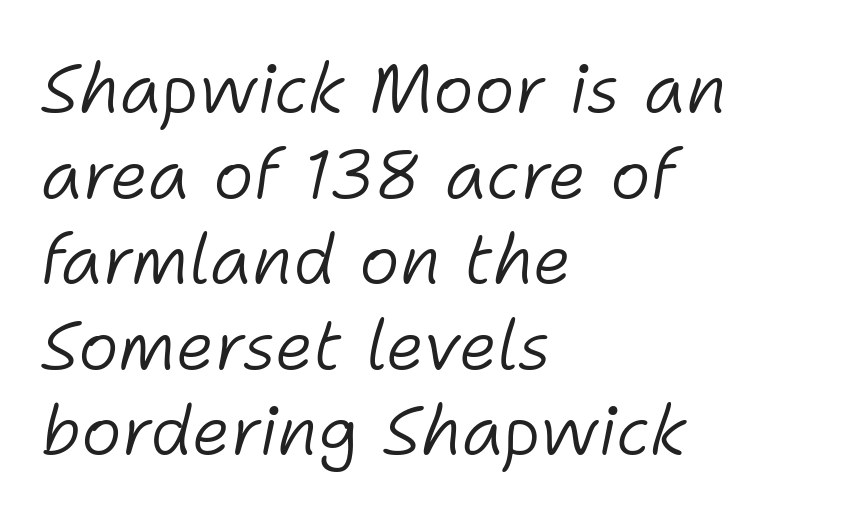
The image shows 69 px light type, italic (leaning right); set left-aligned, line spacing 1.24x, normal letter spacing, not underlined; low stroke contrast and a medium x-height.
